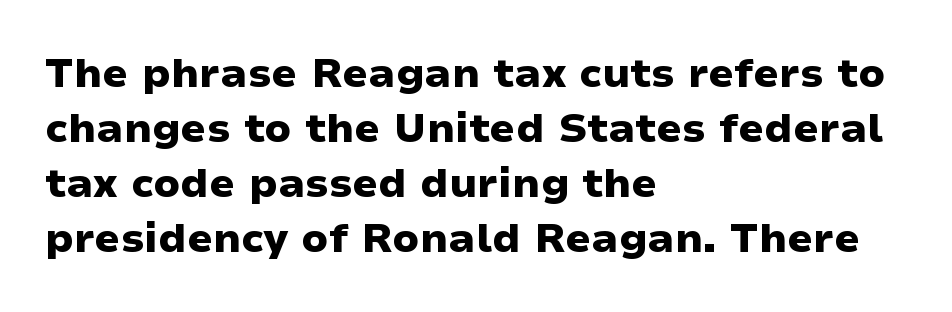
The image shows 41 px heavy, wide sans-serif type, upright; set left-aligned, normal line spacing (1.34x), normal letter spacing, not underlined; low stroke contrast and a medium x-height.
